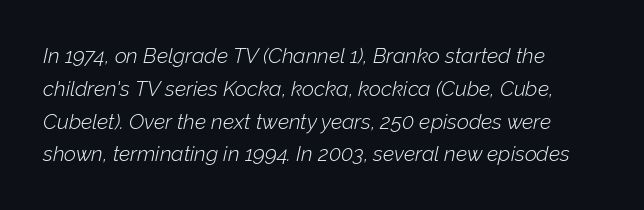
The image shows 21 px text type, italic (leaning right); set left-aligned, normal line spacing (1.56x), normal letter spacing, not underlined.
